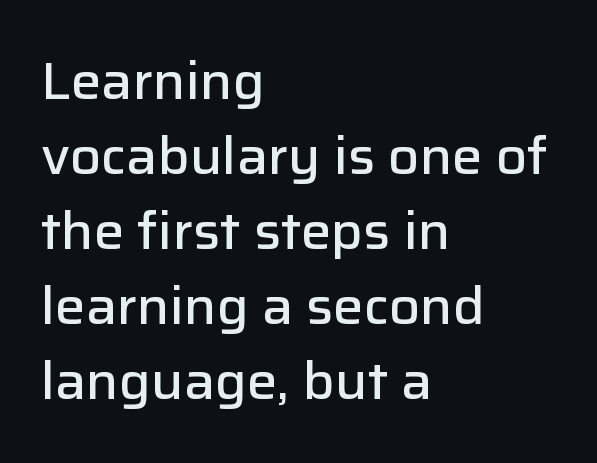
A fair bit of extra ink — the face is semibold, not bold. The passage shown has conventional tracking throughout. These lines are composed in type without serifs. Any mark beneath the type? The region is blank. The lines in this sample share a left origin and differ only in where they stop.
